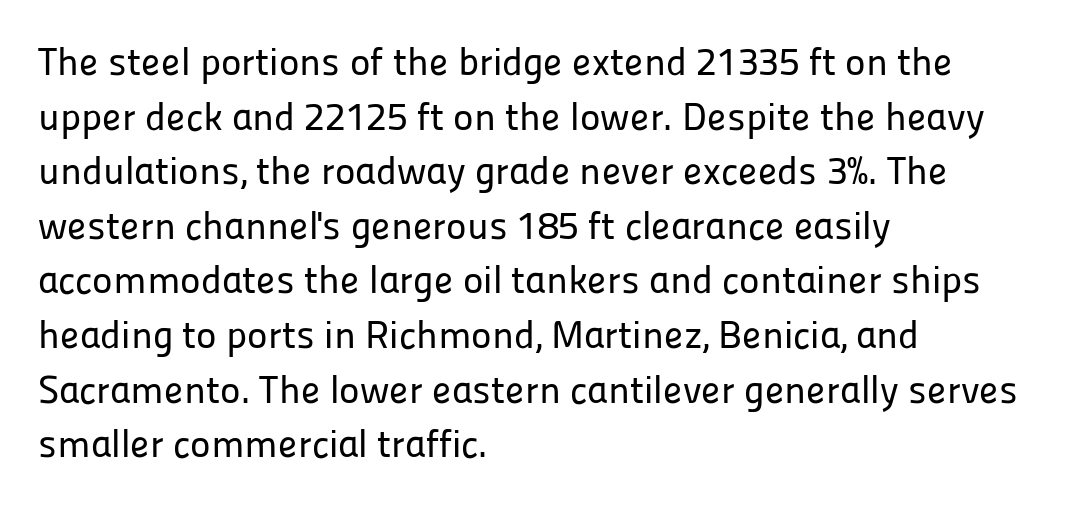
The image shows 39 px sans-serif type, upright; set left-aligned, normal line spacing (1.4x), normal letter spacing, not underlined; low stroke contrast and a medium x-height.
